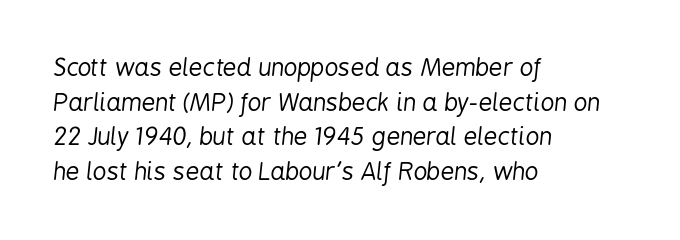
The image shows 24 px text type, italic (leaning right); set left-aligned, normal line spacing (1.44x), normal letter spacing, not underlined.
